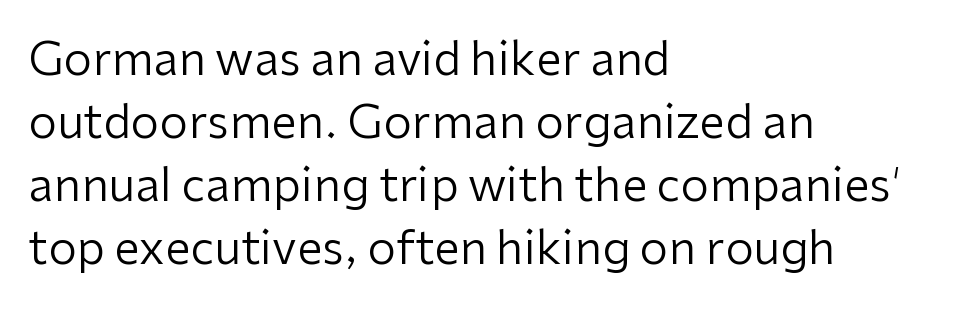
The ragged edge is on the right, which tells us the setting is flush left. The string is rendered with underlining switched off. This sample uses an upright cut, with every glyph sitting square on the baseline. Horizontal bands of white between lines are of average thickness.
